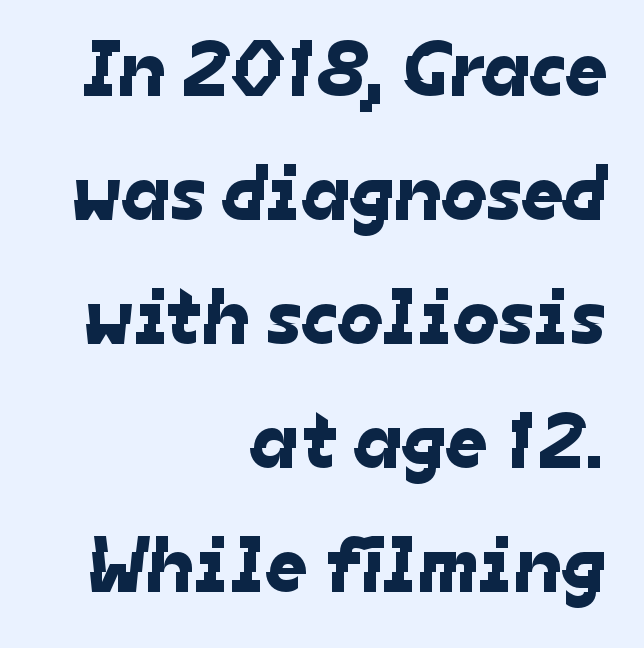
The image shows 80 px sans-serif type; set right-aligned, normal line spacing (1.55x), normal letter spacing, not underlined; low stroke contrast and a medium x-height.
